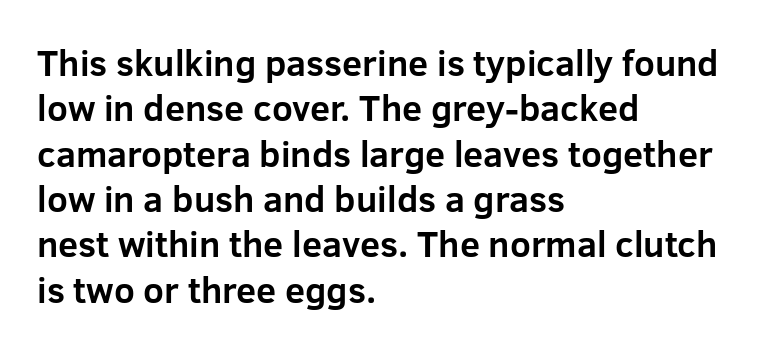
Think of a printed novel: that variable character pitch is what you see here. This rendering features lettering with no underline. Honestly, the row spacing looks completely unremarkable. Plenty of ink on the page — the face is bold.
